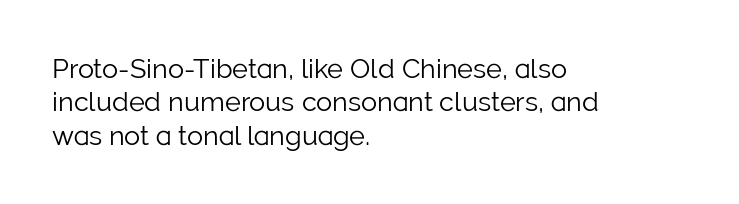
No letter is thick-stroked: the sample isn't bold. This rendering leaves character spacing at its baseline value. A bare baseline throughout the passage. Line beginnings align vertically; line endings do not. This sample uses an upright cut, with every glyph sitting square on the baseline.
